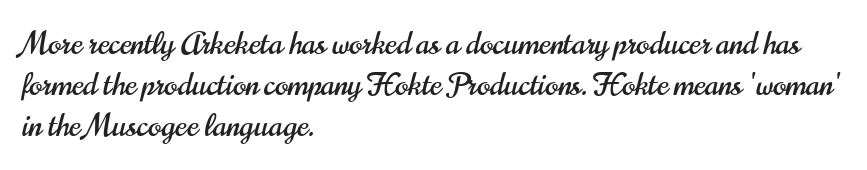
The image shows 31 px condensed sans-serif type; set left-aligned, normal line spacing (1.32x), normal letter spacing, not underlined; high stroke contrast and a small x-height.
